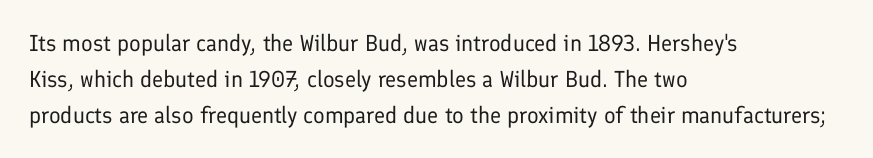
The foot of each line stays bare and open. It's the straight-up-and-down kind of type. The gaps between neighbouring characters are ordinary and unremarkable. A normal amount of white space separates one row of letters from the next. Typeset ragged right — the left edge is the straight one. Is the stroke heavy? The answer is a plain regular-or-lighter.
